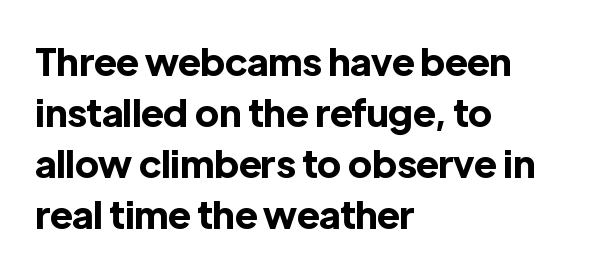
The image shows 38 px bold sans-serif type, upright; set left-aligned, normal line spacing (1.34x), normal letter spacing, not underlined; a medium x-height.
